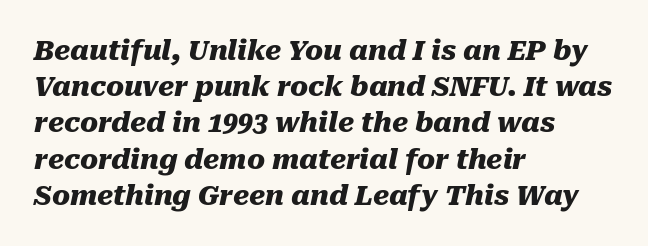
The image shows 27 px bold type, italic (leaning right); set left-aligned, normal line spacing (1.34x), normal letter spacing, not underlined.
